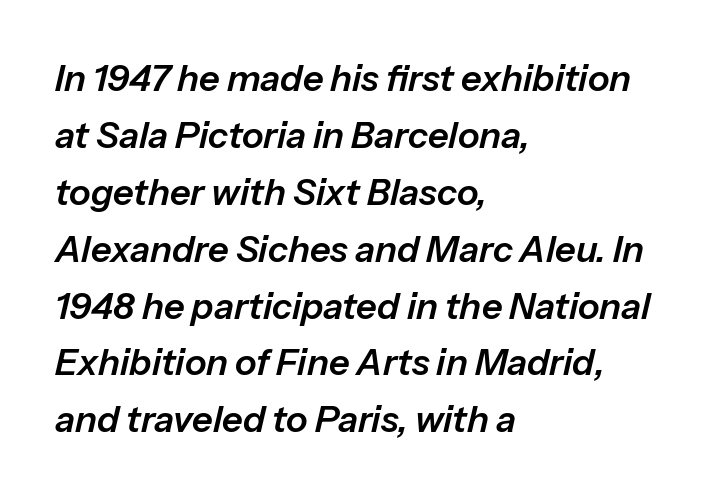
{"italic": "yes", "lean": "right", "slant_degrees": 13, "width": "normal", "stroke_contrast": "low", "x_height": "medium", "monospaced": "no", "underline": "no", "align": "left", "line_spacing": "normal", "line_spacing_ratio": 1.58, "letter_spacing": "normal", "letter_spacing_em": 0.0, "glyph_px": 36}
